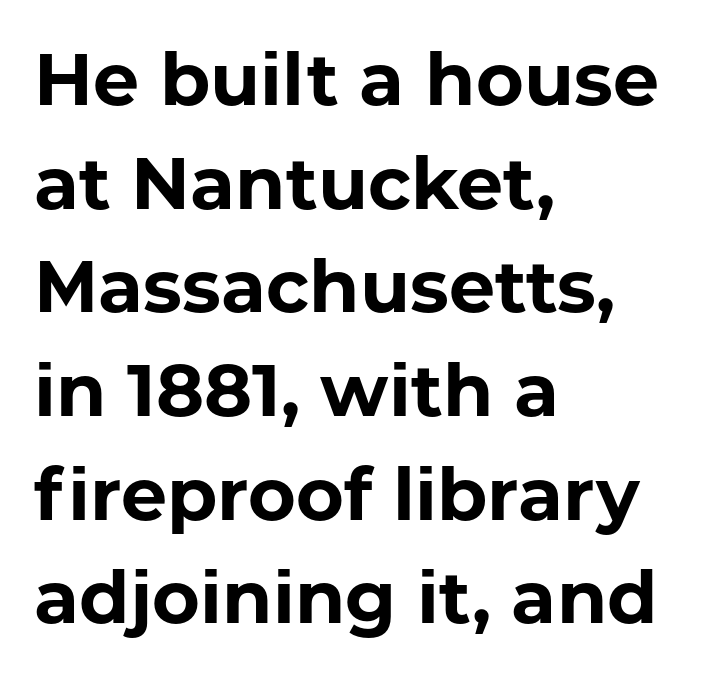
Is the block centered? No — it sits flush against the left margin. Stroke terminals: plain, sans-serif. The space beneath each line is pristine and unruled. The face used here is rendered with its standard letterfit. Varying glyph widths throughout — classic text-font behaviour.
